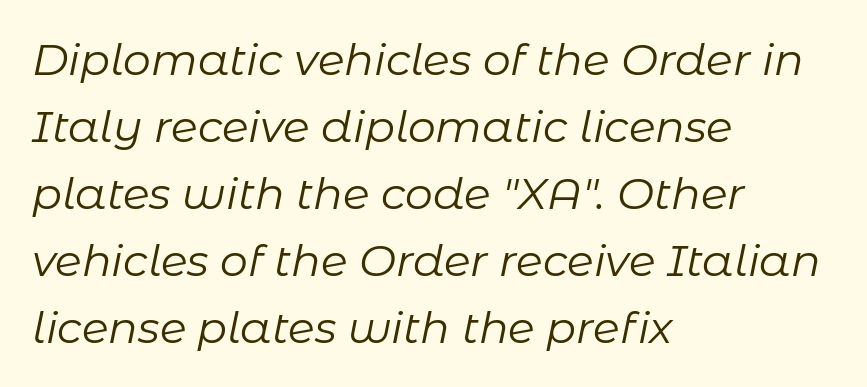
The image shows 44 px regular-weight type, italic (leaning right); set left-aligned, normal line spacing (1.52x), normal letter spacing, not underlined; low stroke contrast and a medium x-height.
